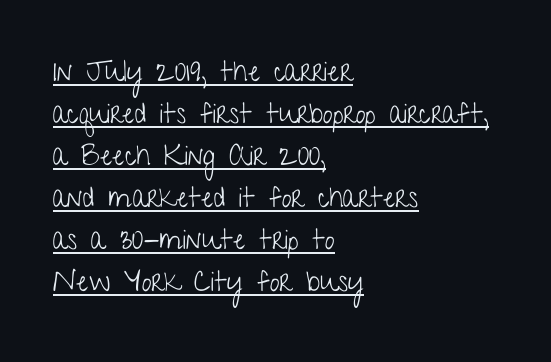
{"serif": "no", "italic": "no", "bold": "no", "weight": "light", "width": "condensed", "stroke_contrast": "low", "x_height": "medium", "monospaced": "no", "underline": "yes", "align": "left", "line_spacing": "normal", "line_spacing_ratio": 1.5, "letter_spacing": "normal", "letter_spacing_em": 0.0, "glyph_px": 28}
